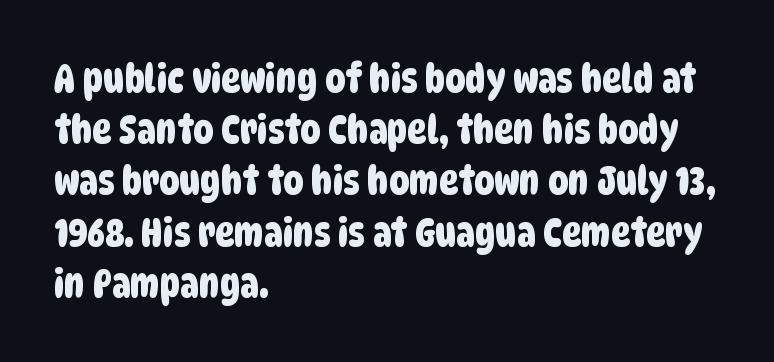
{"serif": "no", "width": "condensed", "stroke_contrast": "low", "x_height": "large", "monospaced": "no", "underline": "no", "align": "left", "line_spacing": "normal", "line_spacing_ratio": 1.28, "letter_spacing": "normal", "letter_spacing_em": 0.0, "glyph_px": 40}
